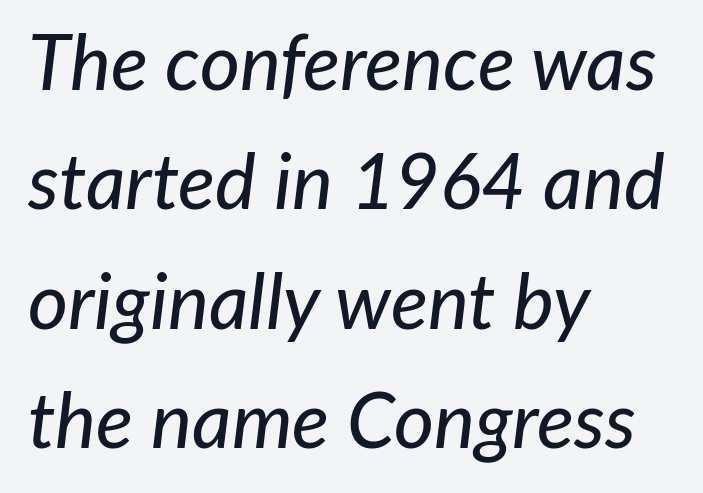
{"italic": "yes", "lean": "right", "slant_degrees": 7, "width": "normal", "stroke_contrast": "low", "x_height": "medium", "monospaced": "no", "underline": "no", "align": "left", "line_spacing": "normal", "line_spacing_ratio": 1.55, "letter_spacing": "normal", "letter_spacing_em": 0.0, "glyph_px": 77}
